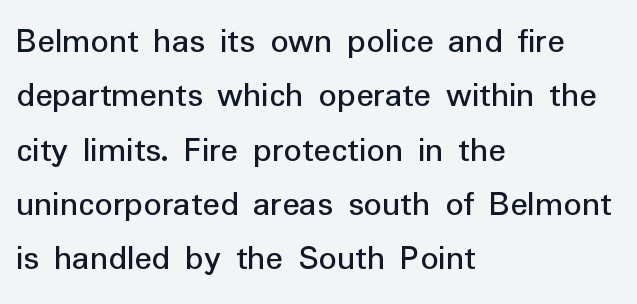
{"serif": "no", "italic": "no", "width": "normal", "stroke_contrast": "low", "x_height": "medium", "monospaced": "no", "underline": "no", "align": "left", "line_spacing": "normal", "line_spacing_ratio": 1.51, "letter_spacing": "normal", "letter_spacing_em": 0.0, "glyph_px": 36}
